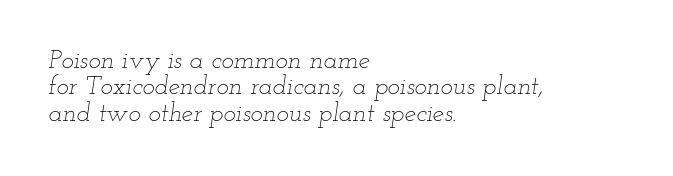
Q: Is the text bold? A: No.
Q: Is the text italic (slanted)? A: Yes, it leans right by about 12 degrees.
Q: Is the text underlined? A: No.
Q: How is the paragraph aligned? A: Left-aligned.
Q: Is the spacing between letters normal or unusually wide? A: Normal.
Q: Is the spacing between lines tight, normal or loose? A: Tight.
